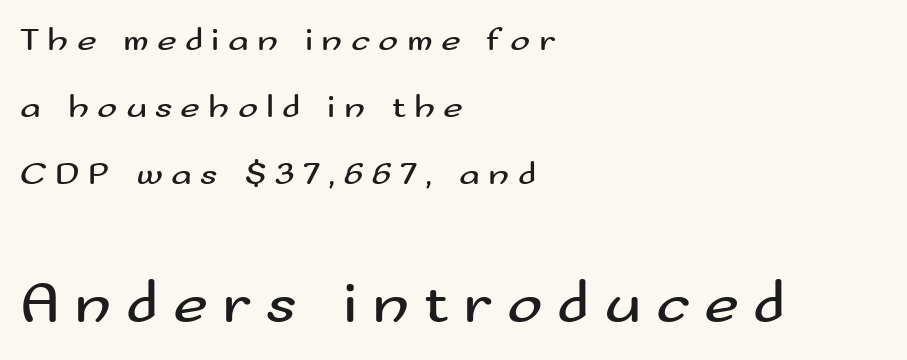
Nope, no serifs anywhere on these letters. Inter-character spacing is expanded well beyond the font's built-in metrics. Each letter keeps its own natural width here, so spacing adapts to shape. A typesetter would mark this as roman, not italic. Stems and bowls with no extra thickness — not bold. Each new line begins a long way beneath the previous one.
